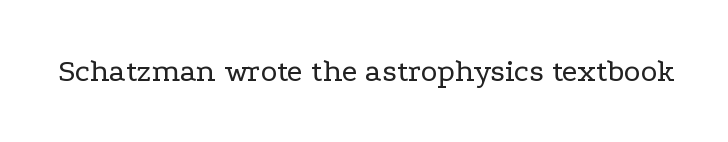
Q: Is the text bold? A: No.
Q: Is the text italic (slanted)? A: No, it is upright.
Q: Is the typeface a serif or a sans-serif typeface? A: Serif.
Q: Is the text underlined? A: No.
Q: Is the spacing between letters normal or unusually wide? A: Normal.
Q: Width (condensed, normal, or wide)? A: Wide.
Q: Stroke contrast? A: Low.
Q: x-height? A: Medium.
Q: Monospaced? A: No.
